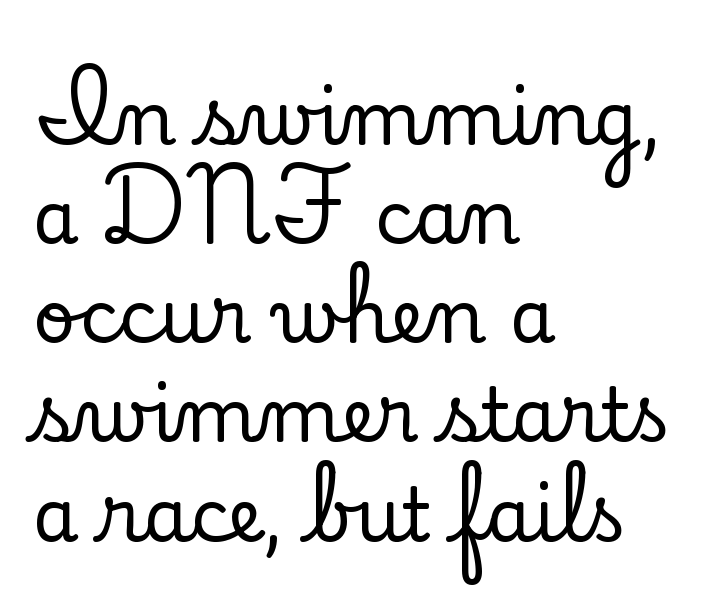
The image shows 74 px serif type, upright; set left-aligned, normal line spacing (1.34x), normal letter spacing, not underlined; low stroke contrast and a small x-height.
